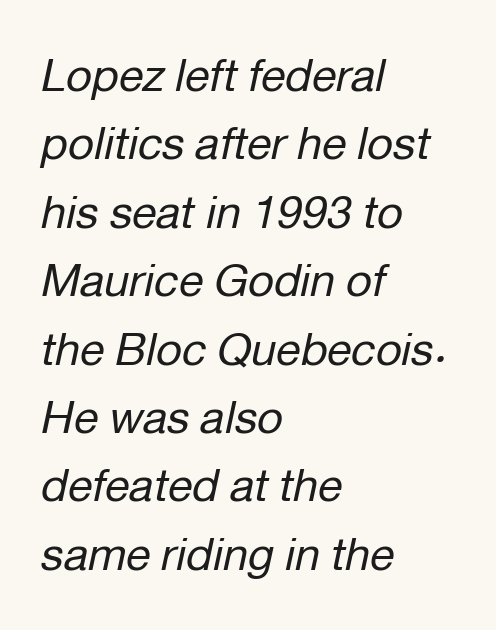
Q: Is the text bold? A: No.
Q: Is the text italic (slanted)? A: Yes, it leans right by about 12 degrees.
Q: Is the text underlined? A: No.
Q: How is the paragraph aligned? A: Left-aligned.
Q: Is the spacing between letters normal or unusually wide? A: Normal.
Q: Is the spacing between lines tight, normal or loose? A: Normal.
Q: Width (condensed, normal, or wide)? A: Normal.
Q: Stroke contrast? A: Low.
Q: x-height? A: Medium.
Q: Monospaced? A: No.
